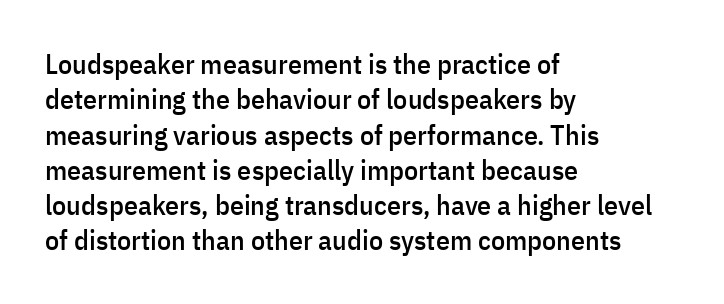
Grotesque or geometric, the face here clearly has no serifs. The specimen reads as upright at a glance. Here the glyphs are tracked normally, forming tight word shapes. Has an underline been added? It has not.
